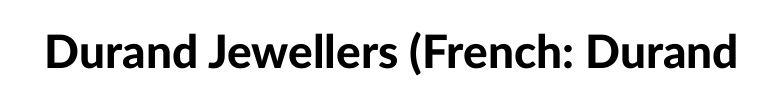
{"serif": "no", "italic": "no", "bold": "yes", "weight": "bold", "width": "normal", "stroke_contrast": "low", "x_height": "medium", "monospaced": "no", "underline": "no", "letter_spacing": "normal", "letter_spacing_em": 0.0, "glyph_px": 46}
